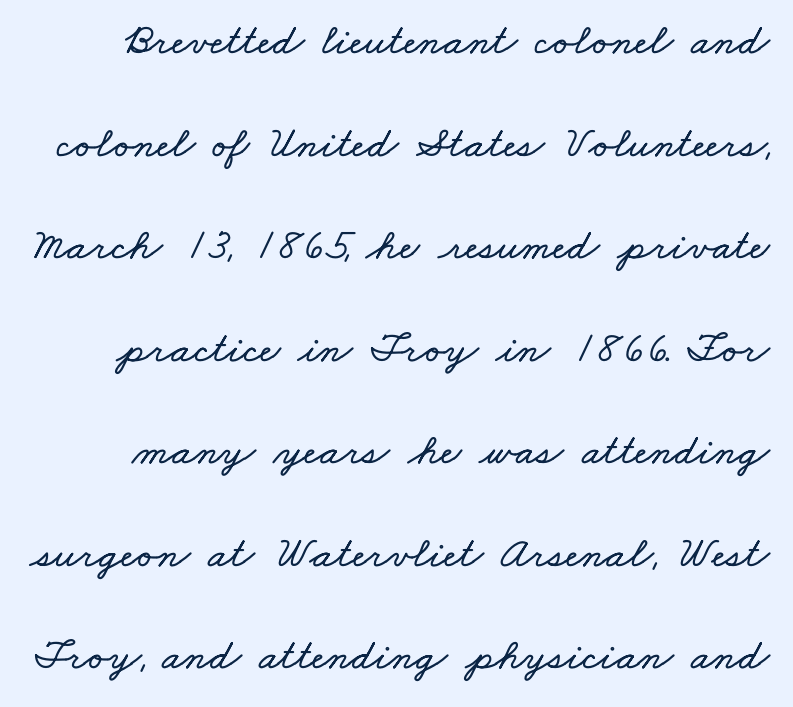
{"width": "wide", "stroke_contrast": "low", "x_height": "small", "monospaced": "no", "underline": "no", "line_spacing": "loose", "line_spacing_ratio": 2.33, "letter_spacing": "normal", "letter_spacing_em": 0.0, "glyph_px": 44}
